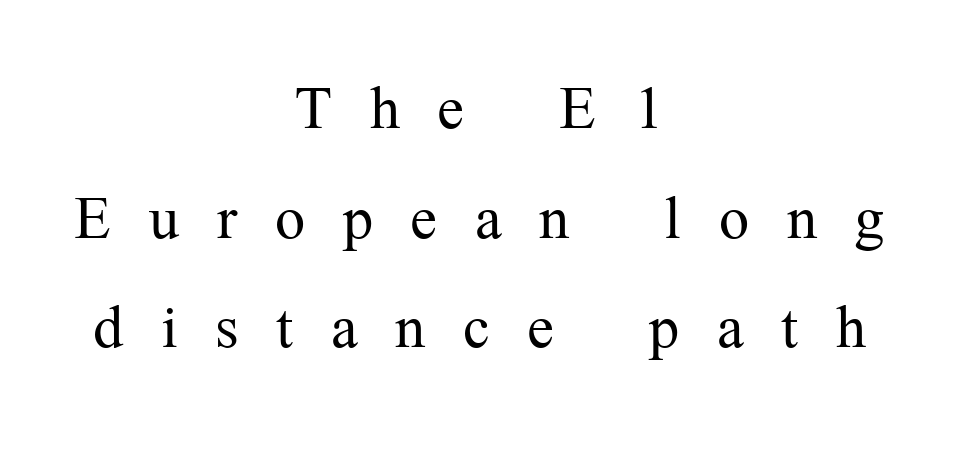
Horizontally, the lines are justified to the midpoint only. A roman cut, with each character standing at attention. Reading down the column, the eye jumps a familiar distance to each next line. What stands out about the letter spacing? Its width — letters are far apart. Proportional: the letters do not fall into vertical columns. Summary of weight: not heavy and not bold.
